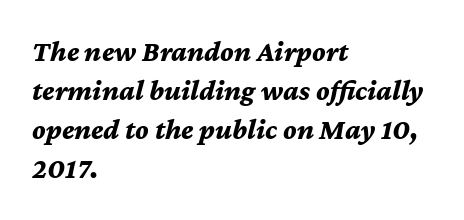
Q: Is the text bold? A: Yes.
Q: Is the text italic (slanted)? A: Yes, it leans right by about 12 degrees.
Q: Is the text underlined? A: No.
Q: How is the paragraph aligned? A: Left-aligned.
Q: Is the spacing between letters normal or unusually wide? A: Normal.
Q: Is the spacing between lines tight, normal or loose? A: Normal.
Q: Width (condensed, normal, or wide)? A: Normal.
Q: Stroke contrast? A: Medium.
Q: x-height? A: Medium.
Q: Monospaced? A: No.
